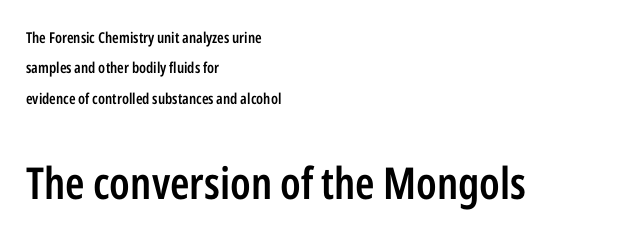
{"serif": "no", "italic": "no", "bold": "semi", "weight": "semibold", "width": "condensed", "stroke_contrast": "low", "x_height": "medium", "monospaced": "no", "underline": "no", "align": "left", "line_spacing": "loose", "line_spacing_ratio": 2.02, "letter_spacing": "normal", "letter_spacing_em": 0.0, "larger_block": "second", "size_ratio": 2.93, "glyph_px": 44}
